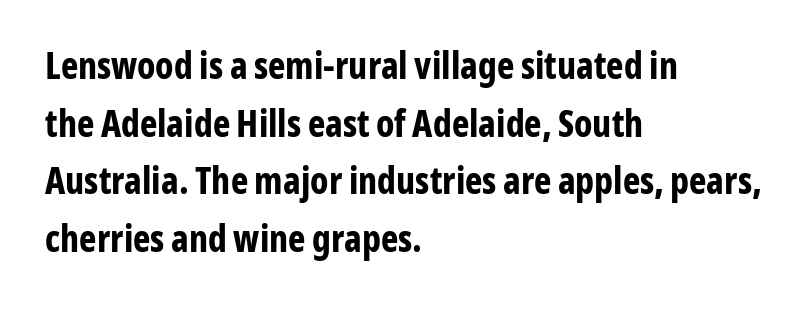
In terms of leading, this rendering sits right in the middle. Look at the bottom of the vertical strokes: they stop flat, with no serifs. Glyph-to-glyph distance matches everyday printed text. Character widths vary here, with narrow letters taking less room than wide ones. The string is rendered with underlining switched off. Weight check: bold — yes, fully.
